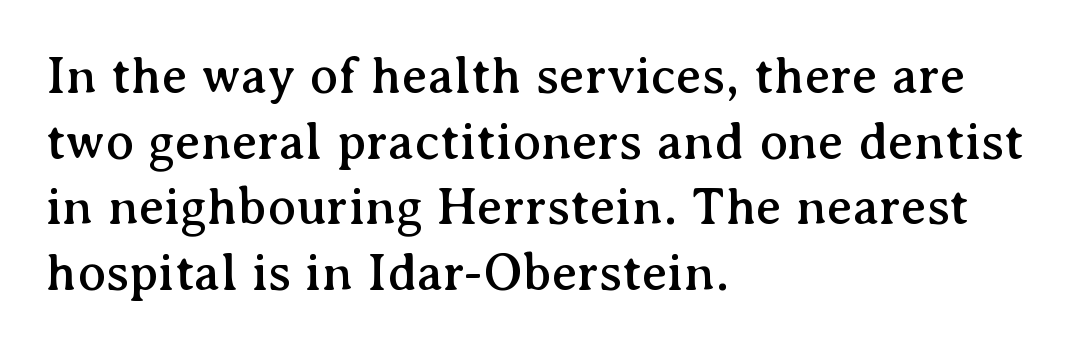
{"serif": "yes", "italic": "no", "width": "normal", "stroke_contrast": "medium", "x_height": "medium", "monospaced": "no", "underline": "no", "align": "left", "line_spacing_ratio": 1.24, "letter_spacing": "normal", "letter_spacing_em": 0.0, "glyph_px": 53}
